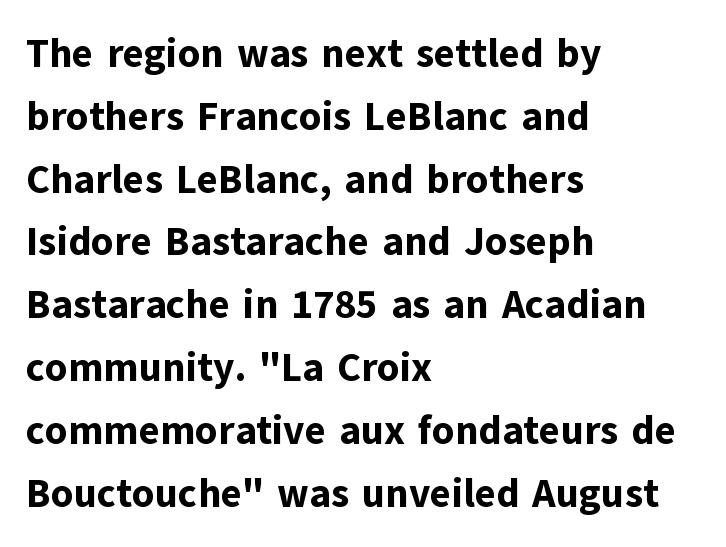
Reading down the block, your eye returns to a fixed left position each line. The glyphs have the mass of a bold cut. The rendering uses a moderate line-height, typical for paragraphs. It's the straight-up-and-down kind of type. Regarding serifs, this sample does without them. Tracking here is standard; glyphs follow each other at the usual distance.
